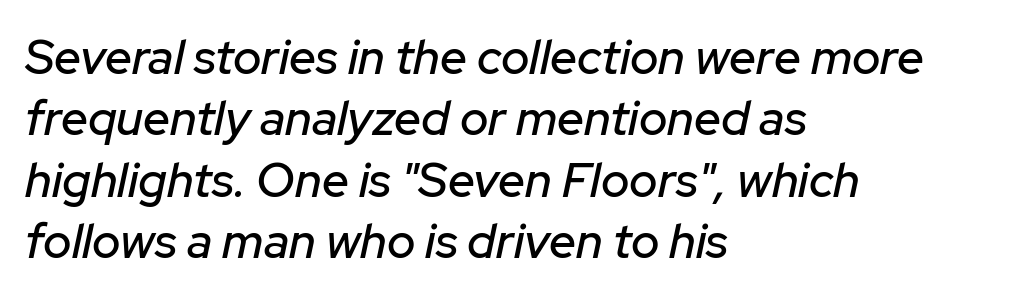
{"italic": "yes", "lean": "right", "slant_degrees": 12, "width": "normal", "stroke_contrast": "low", "x_height": "medium", "monospaced": "no", "underline": "no", "align": "left", "line_spacing": "normal", "line_spacing_ratio": 1.28, "letter_spacing": "normal", "letter_spacing_em": 0.0, "glyph_px": 48}
